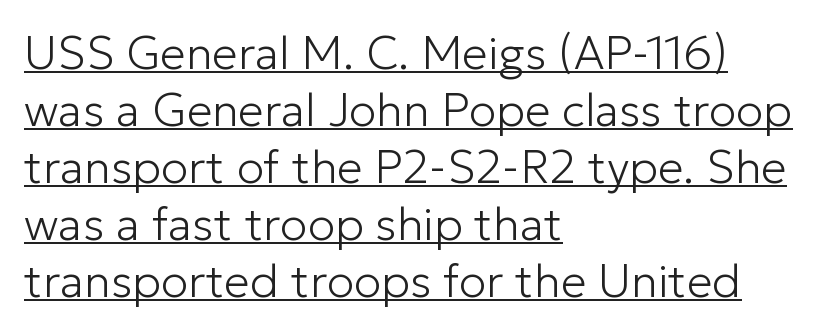
{"serif": "no", "italic": "no", "bold": "no", "weight": "light", "width": "normal", "stroke_contrast": "low", "x_height": "medium", "monospaced": "no", "underline": "yes", "align": "left", "line_spacing_ratio": 1.24, "letter_spacing": "normal", "letter_spacing_em": 0.0, "glyph_px": 46}
